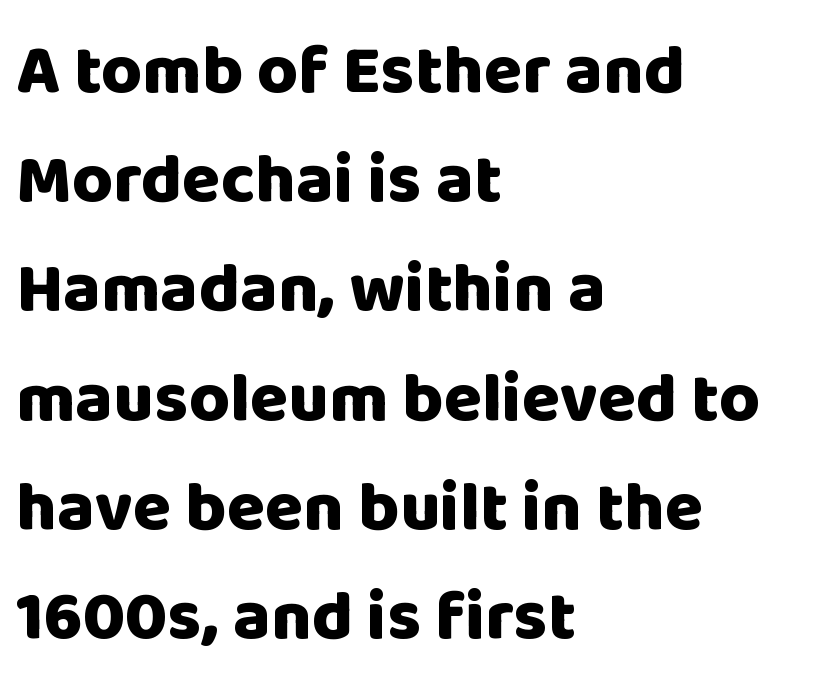
{"serif": "no", "italic": "no", "bold": "yes", "weight": "heavy", "width": "normal", "stroke_contrast": "low", "x_height": "large", "monospaced": "no", "underline": "no", "align": "left", "line_spacing": "normal", "line_spacing_ratio": 1.56, "letter_spacing": "normal", "letter_spacing_em": 0.0, "glyph_px": 70}
